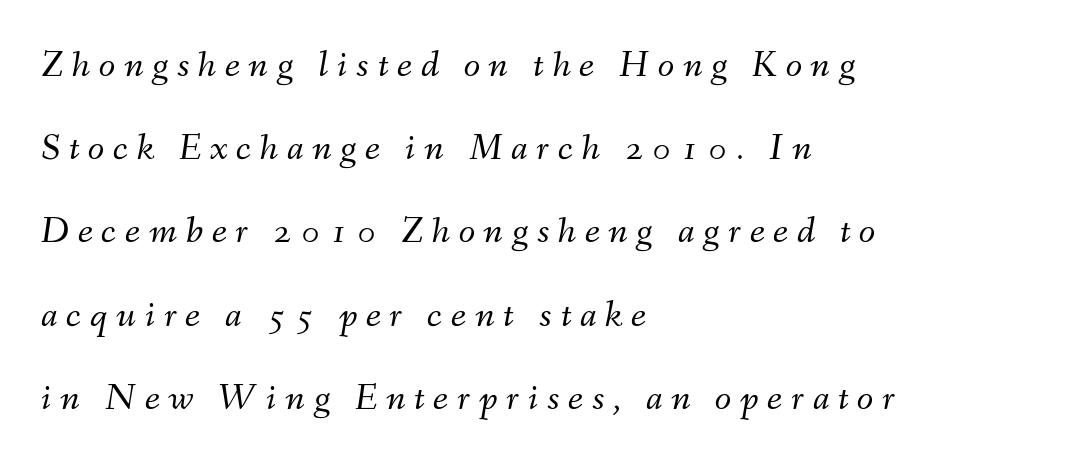
The image shows 38 px light type, italic (leaning right); set left-aligned, loose line spacing (2.19x), unusually wide letter spacing (+0.23 em), not underlined; medium stroke contrast and a small x-height.
